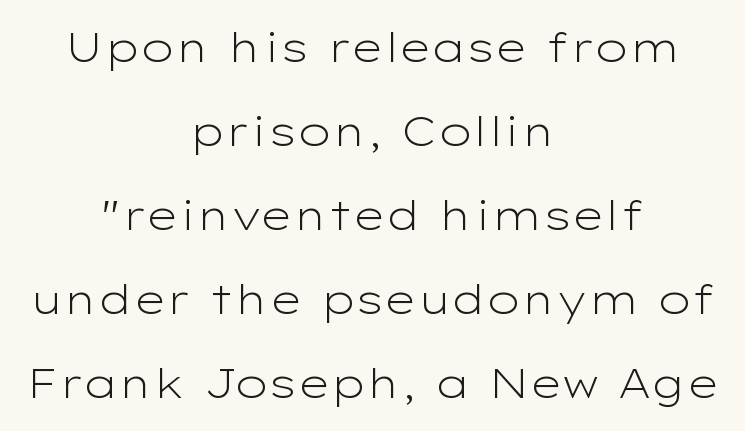
{"serif": "no", "italic": "no", "bold": "no", "weight": "light", "width": "wide", "stroke_contrast": "low", "x_height": "medium", "monospaced": "no", "underline": "no", "align": "center", "line_spacing": "loose", "line_spacing_ratio": 2.05, "letter_spacing": "normal", "letter_spacing_em": 0.0, "glyph_px": 41}
